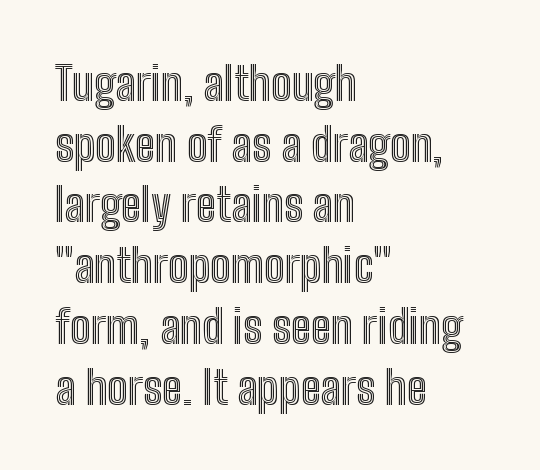
Q: Is the text italic (slanted)? A: No, it is upright.
Q: Is the text underlined? A: No.
Q: How is the paragraph aligned? A: Left-aligned.
Q: Is the spacing between letters normal or unusually wide? A: Normal.
Q: Is the spacing between lines tight, normal or loose? A: Normal.
Q: Width (condensed, normal, or wide)? A: Condensed.
Q: x-height? A: Medium.
Q: Monospaced? A: No.
